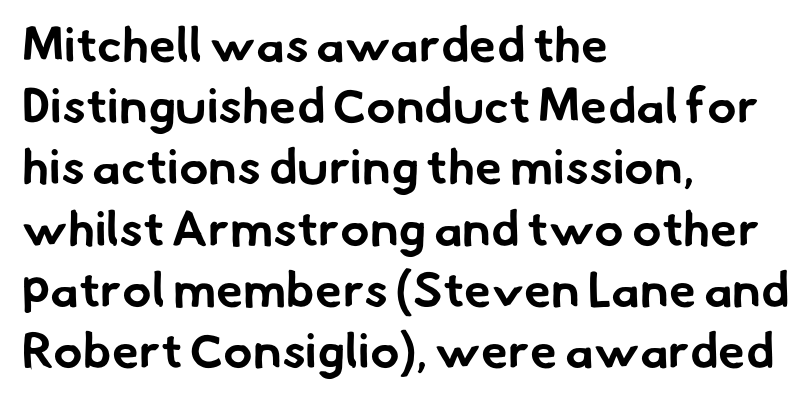
{"serif": "no", "bold": "yes", "weight": "bold", "width": "normal", "stroke_contrast": "low", "x_height": "small", "monospaced": "no", "underline": "no", "align": "left", "line_spacing": "normal", "line_spacing_ratio": 1.25, "letter_spacing": "normal", "letter_spacing_em": 0.0, "glyph_px": 49}
